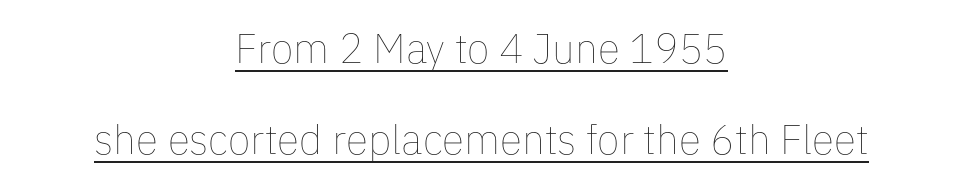
Glance below the letters and you will spot a drawn line. The face used here is rendered with its standard letterfit. The specimen reads as upright at a glance. These lines stand farther apart than default settings would place them.
